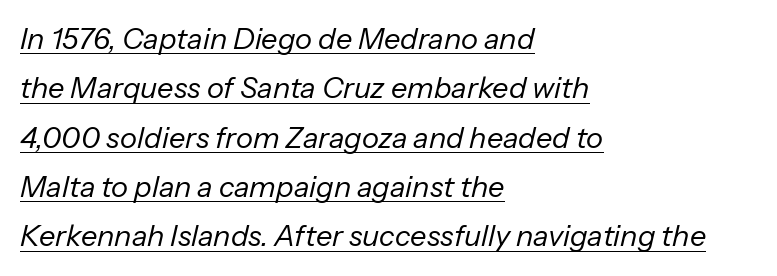
The image shows 29 px regular-weight type, italic (leaning right); set left-aligned, normal line spacing (1.7x), normal letter spacing, underlined; low stroke contrast and a medium x-height.
